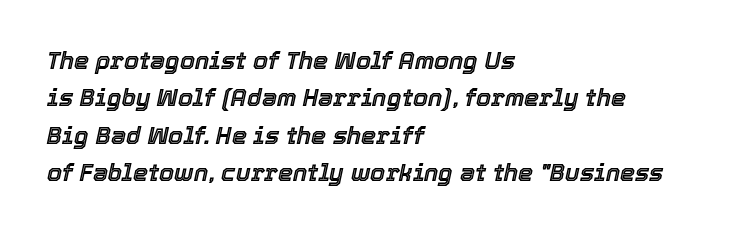
Q: Is the text italic (slanted)? A: Yes, it leans right by about 12 degrees.
Q: Is the text underlined? A: No.
Q: How is the paragraph aligned? A: Left-aligned.
Q: Is the spacing between letters normal or unusually wide? A: Normal.
Q: Is the spacing between lines tight, normal or loose? A: Normal.
